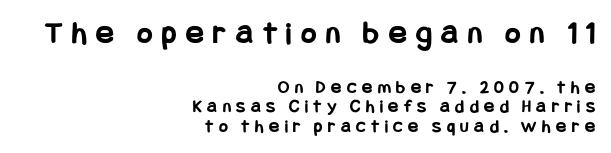
The strokes are fattened all the way to bold. A flush-right, rag-left setting is used for this passage. Inter-character spacing is expanded well beyond the font's built-in metrics. The upper block of text is set noticeably larger than the block beneath it. Check where the strokes stop: nothing finishes them off — pure sans.
